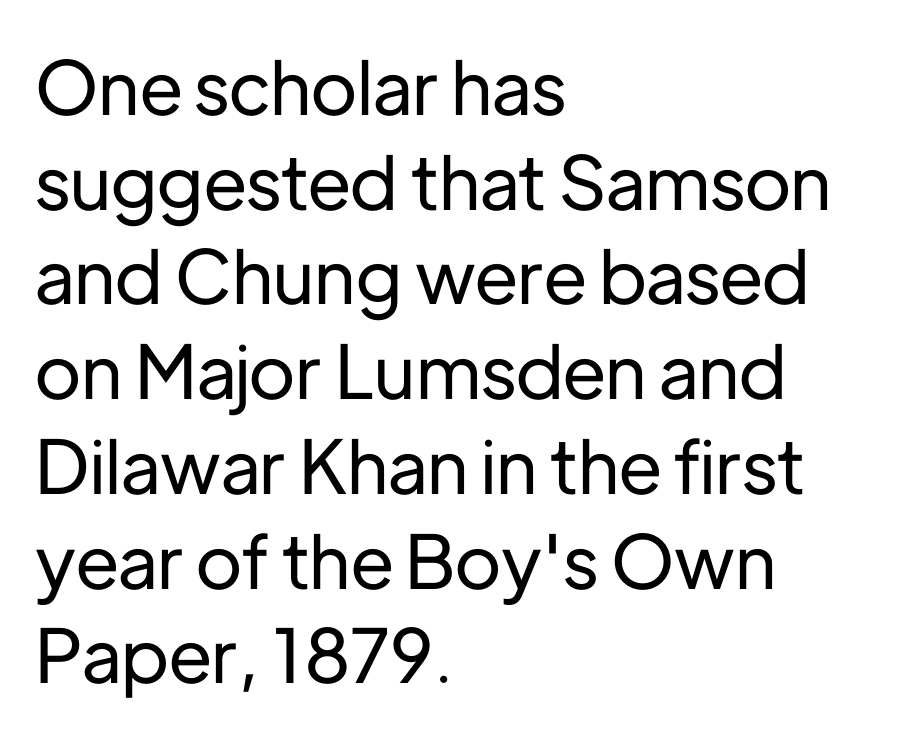
Q: Is the text italic (slanted)? A: No, it is upright.
Q: Is the typeface a serif or a sans-serif typeface? A: Sans-serif.
Q: Is the text underlined? A: No.
Q: How is the paragraph aligned? A: Left-aligned.
Q: Is the spacing between letters normal or unusually wide? A: Normal.
Q: Is the spacing between lines tight, normal or loose? A: Normal.
Q: Width (condensed, normal, or wide)? A: Normal.
Q: Stroke contrast? A: Low.
Q: x-height? A: Medium.
Q: Monospaced? A: No.
